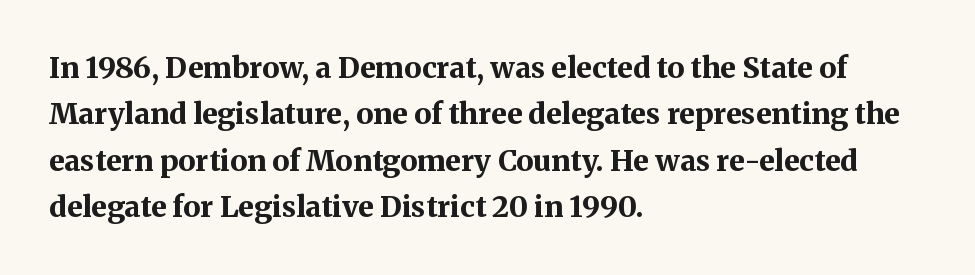
The image shows 29 px bold serif type, upright; set left-aligned, normal line spacing (1.6x), normal letter spacing, not underlined; medium stroke contrast and a medium x-height.
